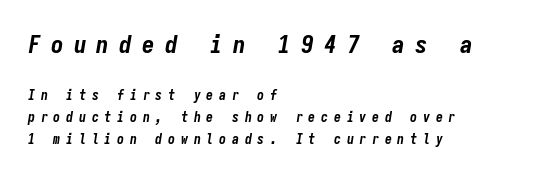
Q: Is the text bold? A: Yes.
Q: Is the text italic (slanted)? A: Yes, it leans right by about 9 degrees.
Q: Is the text underlined? A: No.
Q: How is the paragraph aligned? A: Left-aligned.
Q: Is the spacing between letters normal or unusually wide? A: Unusually wide.
Q: Is the spacing between lines tight, normal or loose? A: Normal.
Q: Which block of text is set in a larger size, the first (top) or the second (bottom)? A: The first (top) one.
